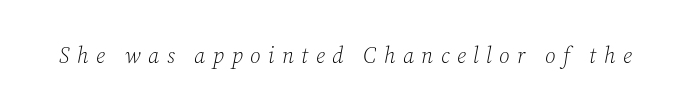
{"italic": "yes", "lean": "right", "slant_degrees": 12, "bold": "no", "underline": "no", "letter_spacing": "wide", "letter_spacing_em": 0.34, "glyph_px": 22}
